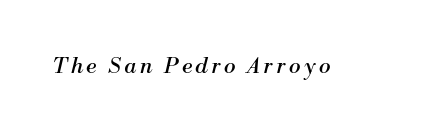
{"italic": "yes", "lean": "right", "slant_degrees": 13, "bold": "no", "underline": "no", "glyph_px": 22}
